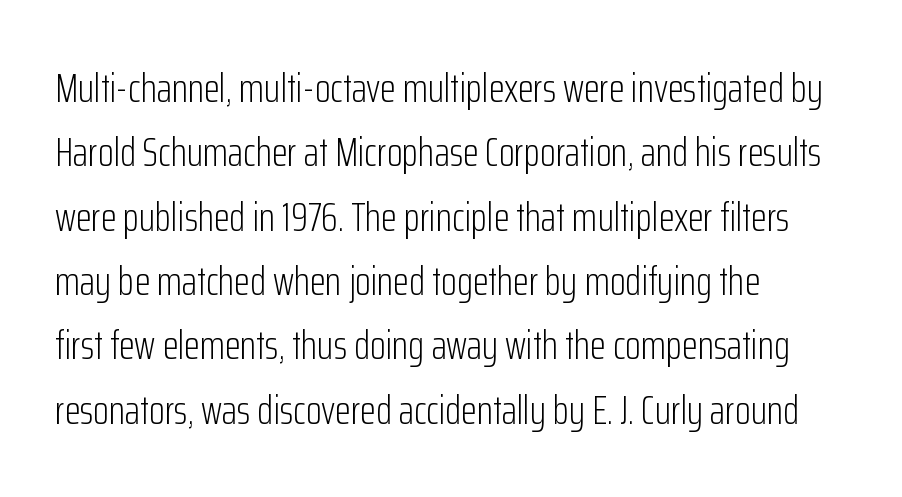
The image shows 41 px light, condensed sans-serif type, upright; set left-aligned, normal line spacing (1.57x), normal letter spacing, not underlined; low stroke contrast and a medium x-height.
